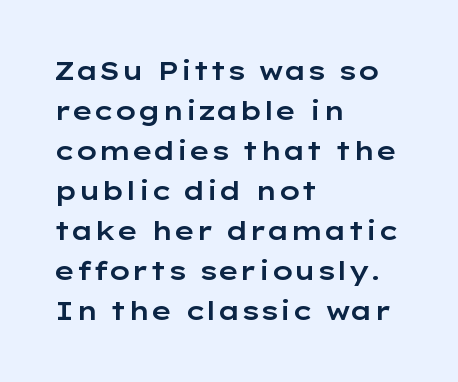
The image shows 26 px text type, upright; set left-aligned, normal line spacing (1.54x), normal letter spacing, not underlined.
